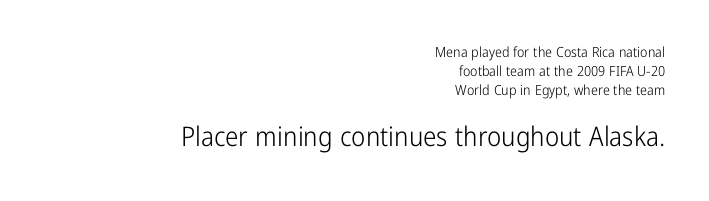
{"italic": "no", "bold": "no", "underline": "no", "align": "right", "line_spacing": "normal", "line_spacing_ratio": 1.34, "letter_spacing": "normal", "letter_spacing_em": 0.0, "larger_block": "second", "size_ratio": 1.93, "glyph_px": 27}
